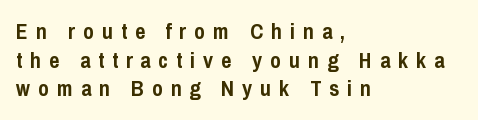
{"italic": "no", "bold": "yes", "underline": "no", "align": "left", "line_spacing": "normal", "line_spacing_ratio": 1.3, "letter_spacing": "wide", "letter_spacing_em": 0.36, "glyph_px": 22}
